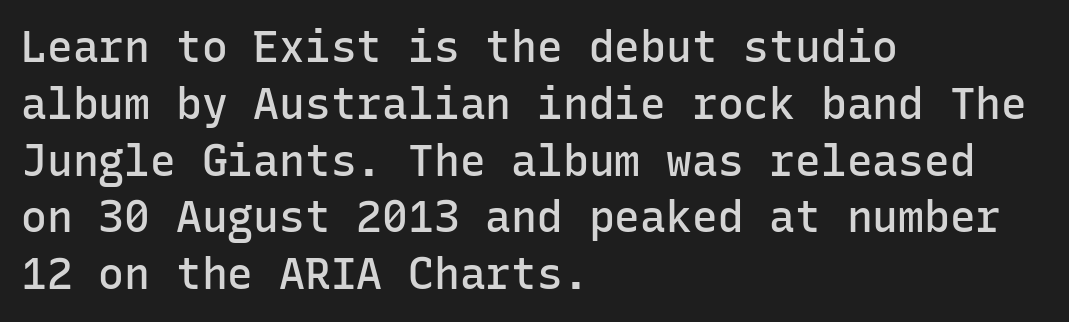
{"serif": "no", "italic": "no", "bold": "semi", "weight": "semibold", "width": "normal", "stroke_contrast": "low", "x_height": "medium", "monospaced": "yes", "underline": "no", "align": "left", "line_spacing": "normal", "line_spacing_ratio": 1.32, "letter_spacing": "normal", "letter_spacing_em": 0.0, "glyph_px": 43}
